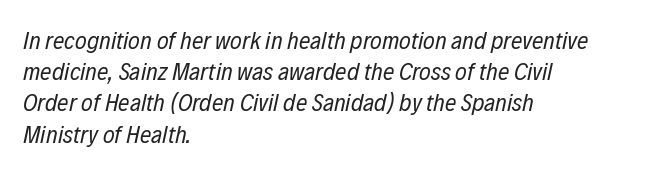
The image shows 25 px text type, italic (leaning right); set left-aligned, normal line spacing (1.25x), normal letter spacing, not underlined.
